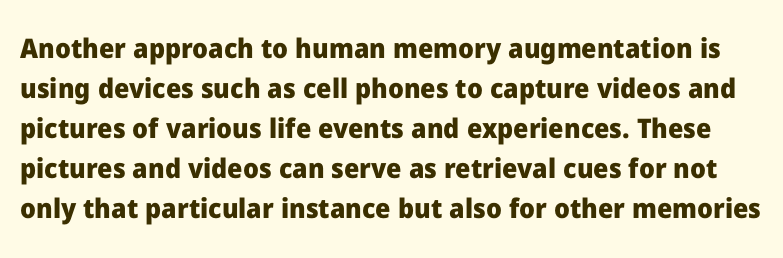
The space beneath each line is pristine and unruled. How are the letters spaced? Ordinarily, with no added tracking. Line spacing here is normal. The typesetting leans heavy: a genuine bold. Notice how the stems are strictly vertical — no italics here.
